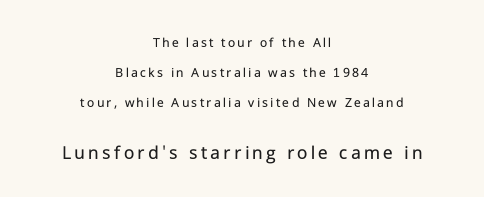
{"italic": "no", "bold": "no", "underline": "no", "align": "center", "line_spacing": "loose", "line_spacing_ratio": 2.16, "larger_block": "second", "size_ratio": 1.43, "glyph_px": 20}
